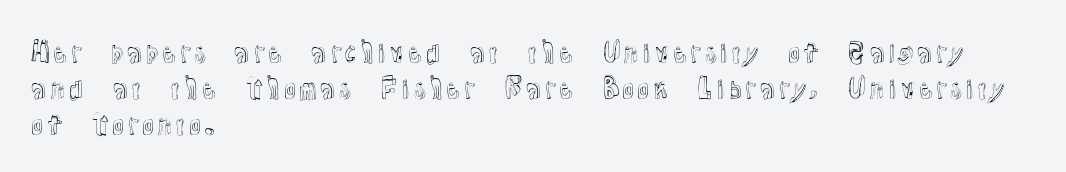
The image shows 26 px text type, upright; set left-aligned, normal line spacing (1.39x), normal letter spacing, not underlined.
